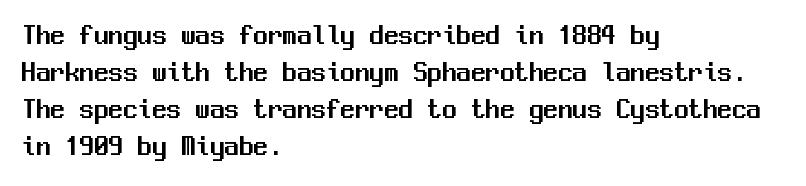
The image shows 29 px sans-serif type, upright, monospaced; set left-aligned, normal line spacing (1.28x), normal letter spacing, not underlined; medium stroke contrast and a medium x-height.
